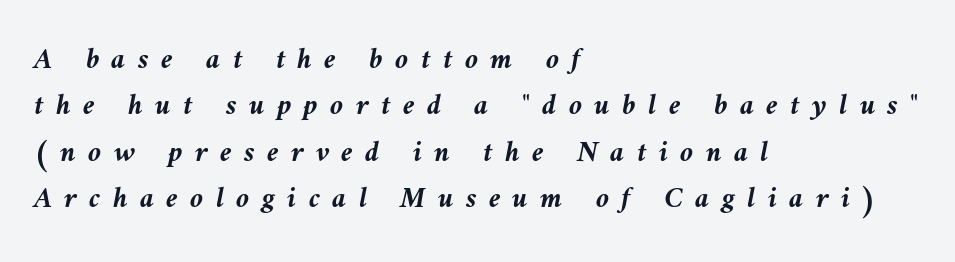
The image shows 30 px semibold type, italic (leaning left); set left-aligned, normal line spacing (1.55x), unusually wide letter spacing (+0.41 em), not underlined; medium stroke contrast and a medium x-height.
